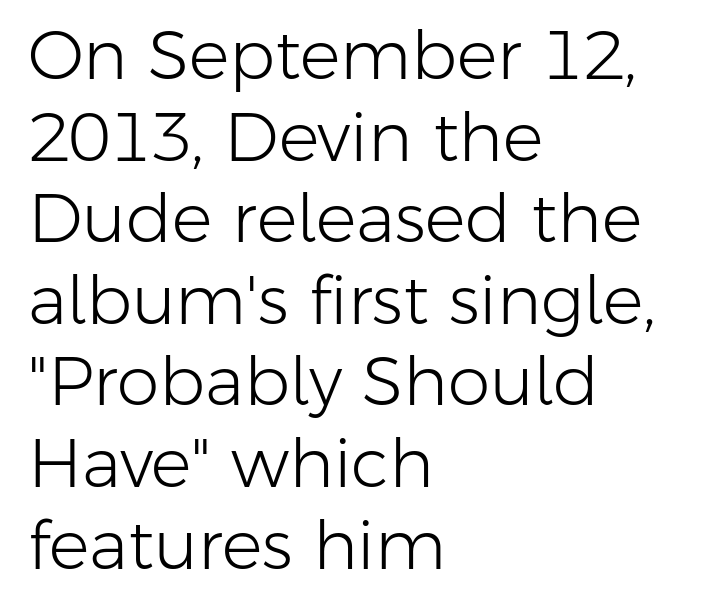
The image shows 68 px light sans-serif type, upright; set left-aligned, line spacing 1.2x, normal letter spacing, not underlined; low stroke contrast and a medium x-height.
